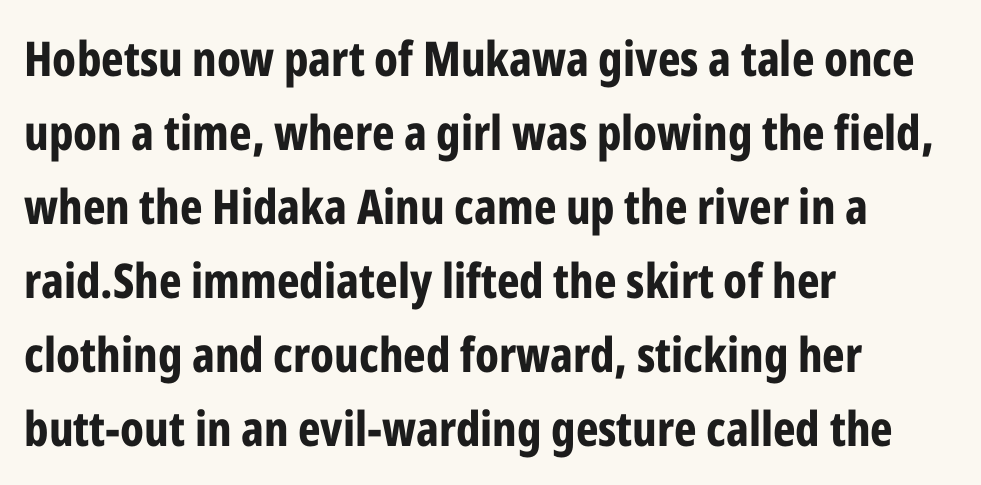
Q: Is the text bold? A: Yes.
Q: Is the text italic (slanted)? A: No, it is upright.
Q: Is the typeface a serif or a sans-serif typeface? A: Sans-serif.
Q: Is the text underlined? A: No.
Q: How is the paragraph aligned? A: Left-aligned.
Q: Is the spacing between letters normal or unusually wide? A: Normal.
Q: Is the spacing between lines tight, normal or loose? A: Normal.
Q: Width (condensed, normal, or wide)? A: Condensed.
Q: Stroke contrast? A: Low.
Q: x-height? A: Medium.
Q: Monospaced? A: No.
